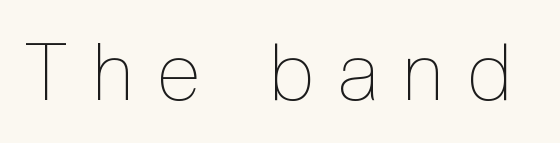
{"italic": "no", "bold": "no", "weight": "thin", "width": "condensed", "x_height": "medium", "monospaced": "no", "underline": "no", "letter_spacing": "wide", "letter_spacing_em": 0.32, "glyph_px": 79}
